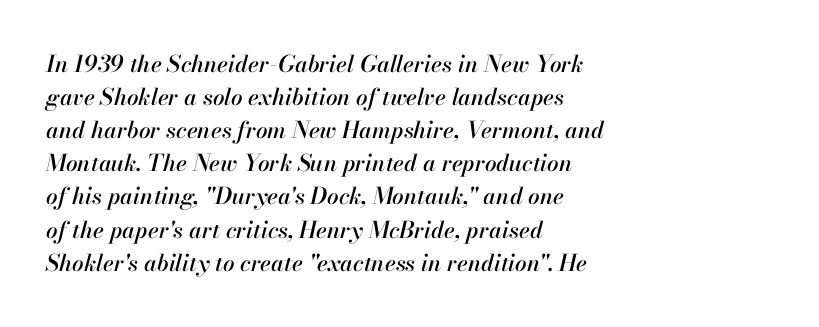
Q: Is the text italic (slanted)? A: Yes, it leans right by about 13 degrees.
Q: Is the text underlined? A: No.
Q: How is the paragraph aligned? A: Left-aligned.
Q: Is the spacing between letters normal or unusually wide? A: Normal.
Q: Is the spacing between lines tight, normal or loose? A: Normal.
